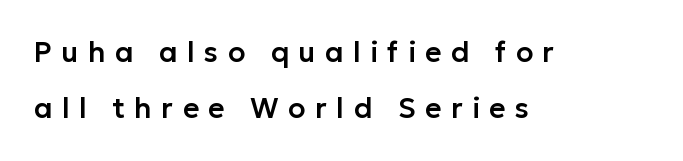
The image shows 28 px sans-serif type, upright; set left-aligned, loose line spacing (2.01x), unusually wide letter spacing (+0.34 em), not underlined; low stroke contrast and a medium x-height.
